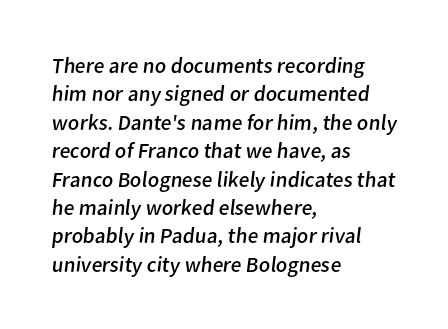
Students, note that the glyphs here touch the page at normal intervals. Leading: standard. The foot of each line stays bare and open. The typesetter chose a ragged-right arrangement here.
